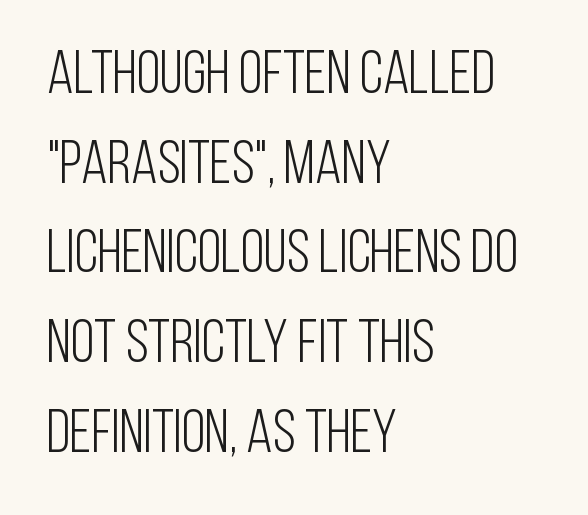
Q: Is the text bold? A: No.
Q: Is the text italic (slanted)? A: No, it is upright.
Q: Is the typeface a serif or a sans-serif typeface? A: Sans-serif.
Q: Is the text underlined? A: No.
Q: How is the paragraph aligned? A: Left-aligned.
Q: Is the spacing between letters normal or unusually wide? A: Normal.
Q: Is the spacing between lines tight, normal or loose? A: Normal.
Q: Width (condensed, normal, or wide)? A: Condensed.
Q: Stroke contrast? A: Low.
Q: x-height? A: Large.
Q: Monospaced? A: No.
